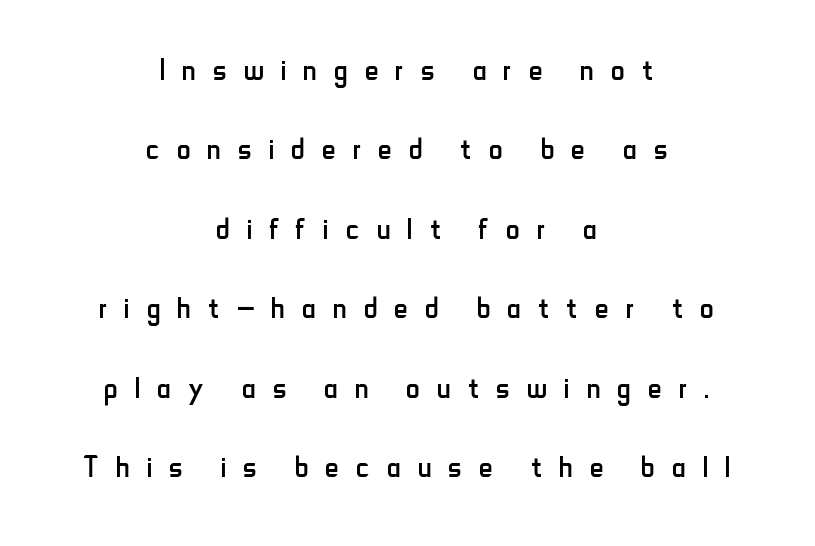
The image shows 38 px regular-weight, condensed sans-serif type, upright; set centered, loose line spacing (2.09x), unusually wide letter spacing (+0.45 em), not underlined; low stroke contrast and a small x-height.
